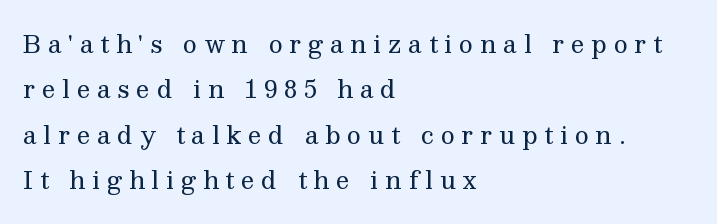
{"italic": "no", "bold": "no", "underline": "no", "align": "left", "line_spacing_ratio": 1.89, "letter_spacing": "wide", "letter_spacing_em": 0.28, "glyph_px": 24}
